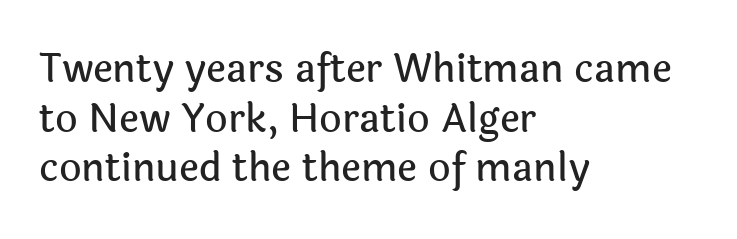
{"serif": "no", "italic": "no", "width": "normal", "x_height": "medium", "monospaced": "no", "underline": "no", "align": "left", "line_spacing": "normal", "line_spacing_ratio": 1.27, "letter_spacing": "normal", "letter_spacing_em": 0.0, "glyph_px": 39}
